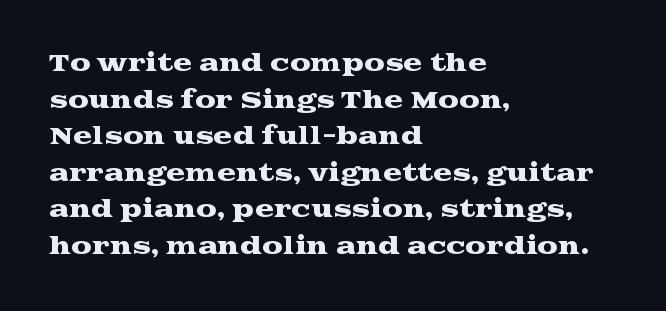
Q: Is the text italic (slanted)? A: No, it is upright.
Q: Is the text underlined? A: No.
Q: How is the paragraph aligned? A: Left-aligned.
Q: Is the spacing between letters normal or unusually wide? A: Normal.
Q: Is the spacing between lines tight, normal or loose? A: Normal.
